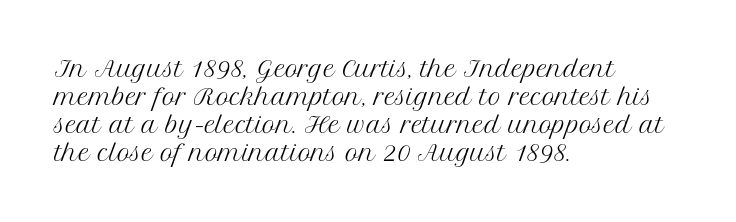
No extra ink here — the face is not bold. Students, observe: this is what conventionally led text looks like. Visually the block forms a straight wall on the left and a jagged coastline on the right. Clear beneath every line of the passage.
